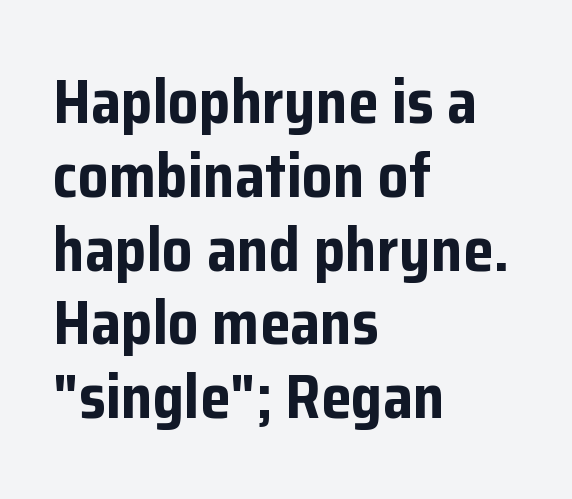
The image shows 61 px bold sans-serif type, upright; set left-aligned, line spacing 1.21x, normal letter spacing, not underlined; low stroke contrast and a medium x-height.
